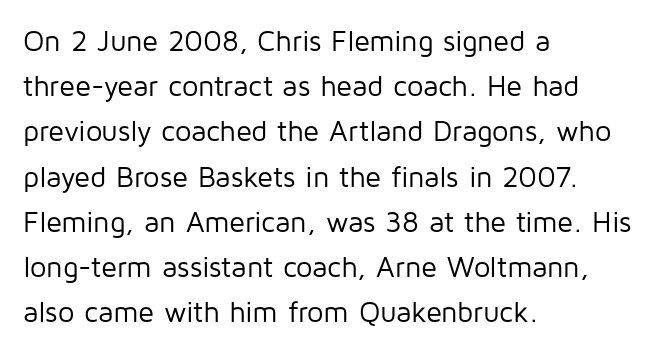
This is sans-serif lettering, the kind often seen on screens and signage. The lettering stays uniformly vertical, giving the passage a roman look. Beneath every word, the page is bare. The face used here is proportionally spaced, like ordinary book or web type. Summary of weight: not heavy and not bold.
